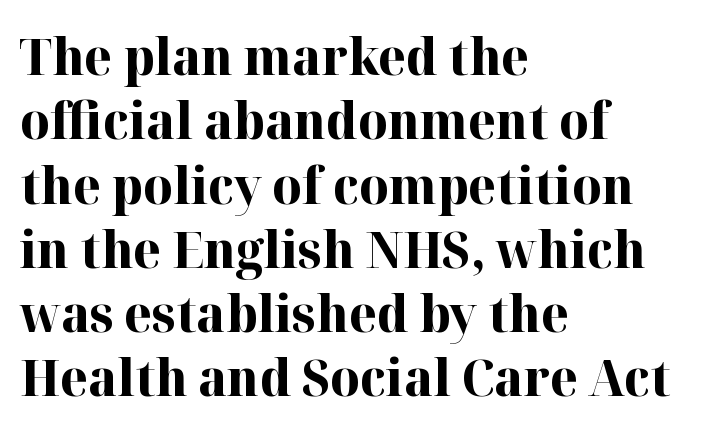
Q: Is the text bold? A: Yes.
Q: Is the text italic (slanted)? A: No, it is upright.
Q: Is the typeface a serif or a sans-serif typeface? A: Serif.
Q: Is the text underlined? A: No.
Q: How is the paragraph aligned? A: Left-aligned.
Q: Is the spacing between letters normal or unusually wide? A: Normal.
Q: Is the spacing between lines tight, normal or loose? A: Normal.
Q: Width (condensed, normal, or wide)? A: Normal.
Q: Stroke contrast? A: High.
Q: x-height? A: Medium.
Q: Monospaced? A: No.
